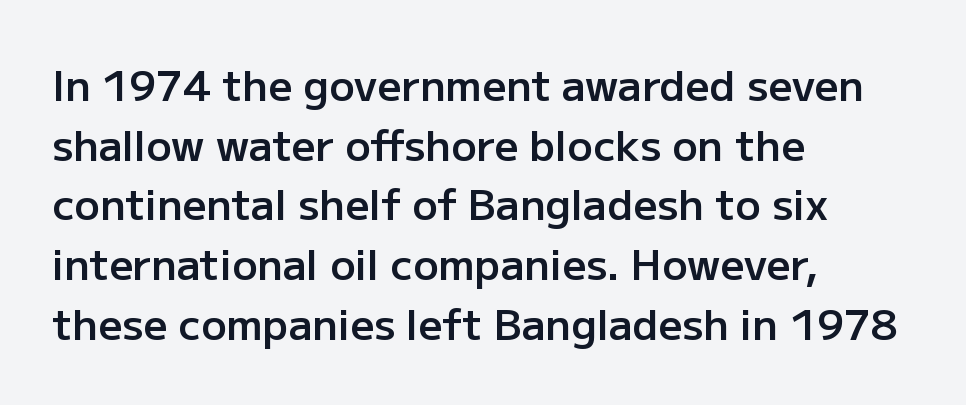
Q: Is the text bold? A: Semi-bold.
Q: Is the text italic (slanted)? A: No, it is upright.
Q: Is the typeface a serif or a sans-serif typeface? A: Sans-serif.
Q: Is the text underlined? A: No.
Q: How is the paragraph aligned? A: Left-aligned.
Q: Is the spacing between letters normal or unusually wide? A: Normal.
Q: Is the spacing between lines tight, normal or loose? A: Normal.
Q: Width (condensed, normal, or wide)? A: Normal.
Q: Stroke contrast? A: Low.
Q: x-height? A: Medium.
Q: Monospaced? A: No.
